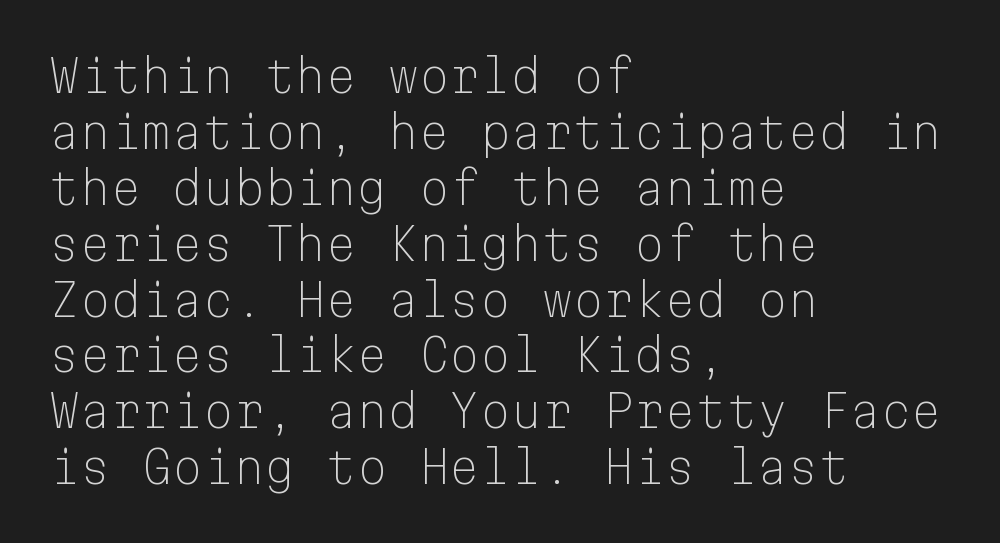
The image shows 44 px light sans-serif type, upright, monospaced; set left-aligned, normal line spacing (1.27x), normal letter spacing, not underlined; low stroke contrast and a medium x-height.
